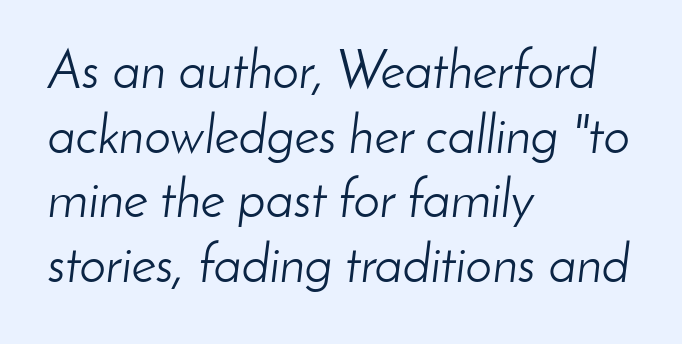
Q: Is the text bold? A: No.
Q: Is the text italic (slanted)? A: Yes, it leans right by about 8 degrees.
Q: Is the text underlined? A: No.
Q: How is the paragraph aligned? A: Left-aligned.
Q: Is the spacing between letters normal or unusually wide? A: Normal.
Q: Width (condensed, normal, or wide)? A: Normal.
Q: Stroke contrast? A: Low.
Q: x-height? A: Small.
Q: Monospaced? A: No.
